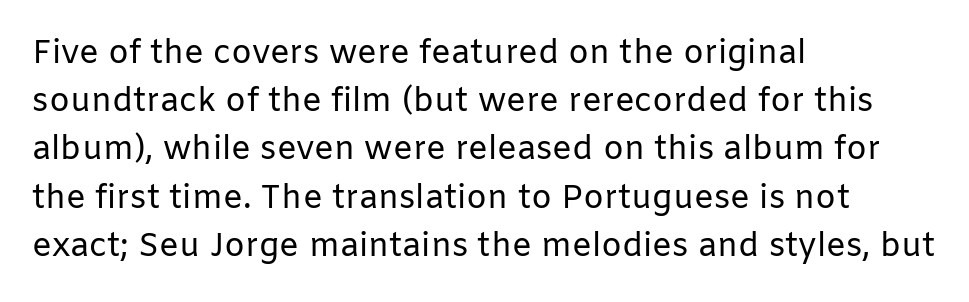
{"serif": "no", "italic": "no", "bold": "no", "weight": "regular", "width": "normal", "stroke_contrast": "low", "x_height": "medium", "monospaced": "no", "underline": "no", "align": "left", "line_spacing": "normal", "line_spacing_ratio": 1.46, "letter_spacing": "normal", "letter_spacing_em": 0.0, "glyph_px": 33}
